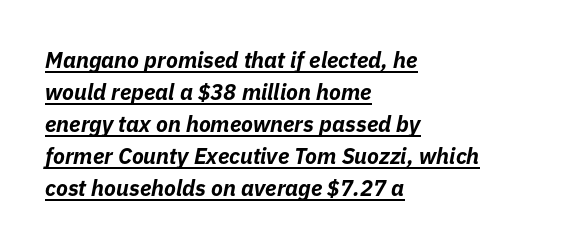
Q: Is the text bold? A: Yes.
Q: Is the text italic (slanted)? A: Yes, it leans right by about 11 degrees.
Q: Is the text underlined? A: Yes.
Q: How is the paragraph aligned? A: Left-aligned.
Q: Is the spacing between letters normal or unusually wide? A: Normal.
Q: Is the spacing between lines tight, normal or loose? A: Normal.
